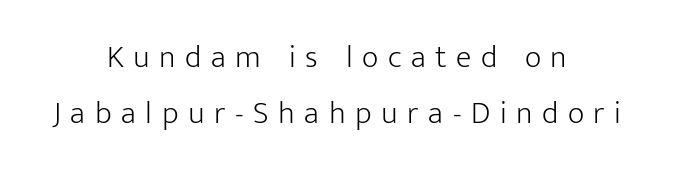
Q: Is the text bold? A: No.
Q: Is the text italic (slanted)? A: No, it is upright.
Q: Is the typeface a serif or a sans-serif typeface? A: Sans-serif.
Q: Is the text underlined? A: No.
Q: How is the paragraph aligned? A: Centered.
Q: Is the spacing between letters normal or unusually wide? A: Unusually wide.
Q: Width (condensed, normal, or wide)? A: Normal.
Q: Stroke contrast? A: Low.
Q: x-height? A: Medium.
Q: Monospaced? A: No.
